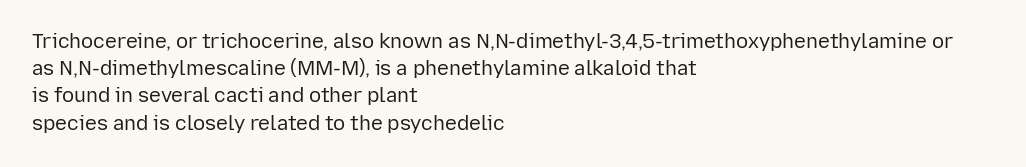
Q: Is the text bold? A: No.
Q: Is the text italic (slanted)? A: No, it is upright.
Q: Is the text underlined? A: No.
Q: How is the paragraph aligned? A: Left-aligned.
Q: Is the spacing between letters normal or unusually wide? A: Normal.
Q: Is the spacing between lines tight, normal or loose? A: Normal.
